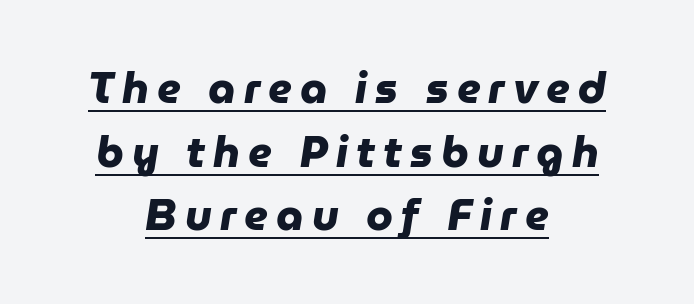
Baseline-to-baseline distance is the conventional proportion of letter height. These lines are rendered in a variable-pitch font. Typographic density is high because the face is bold. Serif or sans? Sans — the stroke terminals are bare. Check the space under the baseline: a stroke is drawn there. The setting favours the middle, as headings and verse often do.
